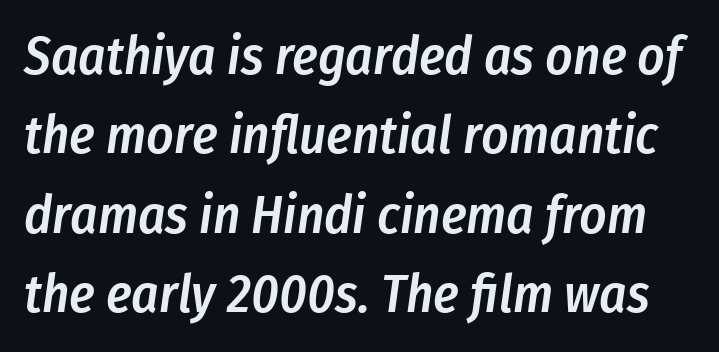
The image shows 53 px semibold, condensed type, italic (leaning right); set normal line spacing (1.5x), normal letter spacing, not underlined; low stroke contrast and a medium x-height.
